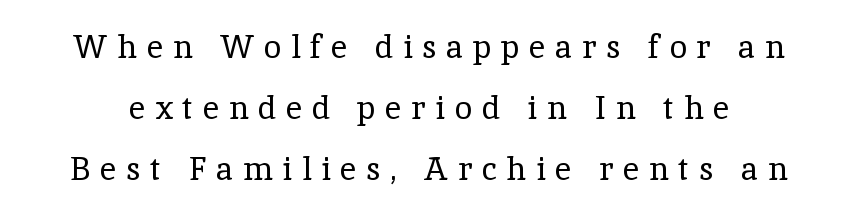
The image shows 32 px regular-weight serif type, upright; set loose line spacing (1.91x), unusually wide letter spacing (+0.3 em), not underlined; a medium x-height.
